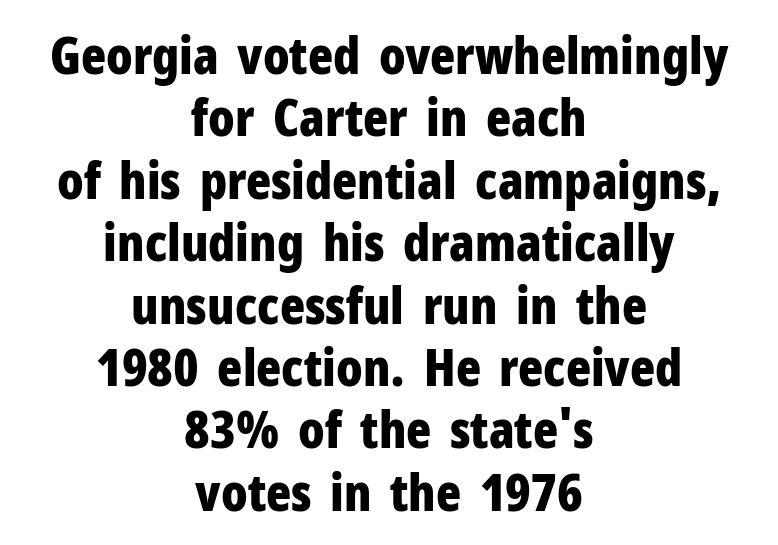
Note the varied advance widths — an 'i' is clearly narrower than an 'm'. The face used here has the dense, thick strokes of a bold. Each word holds together tightly as a unit, with standard inter-letter gaps. The glyphs in this specimen are sans serif.
